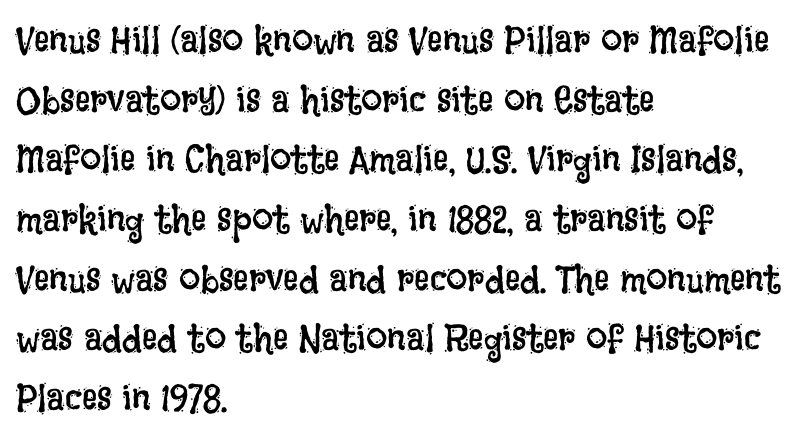
The zone under the glyphs is completely vacant. Is there any slant? The stems are plumb. This sample uses plain, unmodified letter spacing. The typesetter chose a ragged-right arrangement here.
